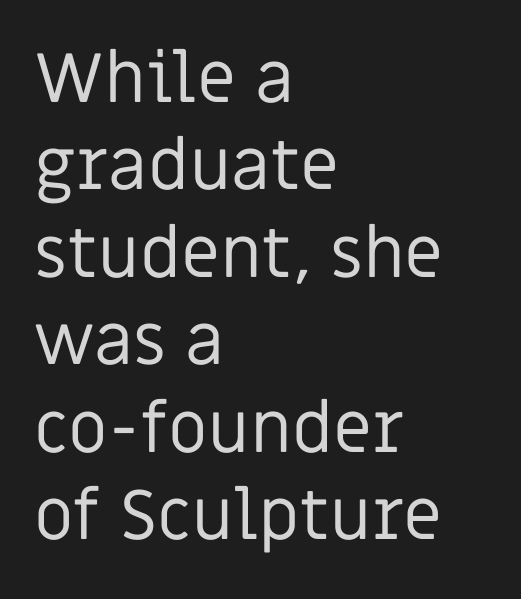
In terms of letterform style, serifs are entirely absent. Short and long lines alike share a common starting point at left. The letterforms sit at book weight or below. Look at the tracking — it's just the regular setting, nothing added. In terms of leading, this rendering sits right in the middle.
